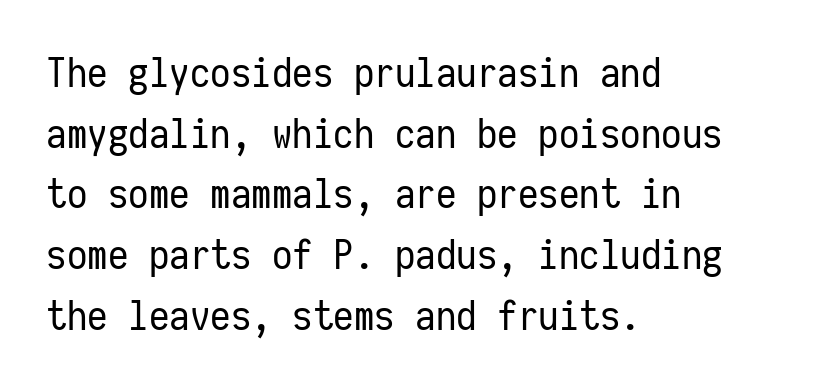
{"serif": "no", "italic": "no", "bold": "no", "weight": "regular", "width": "condensed", "stroke_contrast": "low", "x_height": "medium", "monospaced": "yes", "underline": "no", "align": "left", "line_spacing": "normal", "line_spacing_ratio": 1.48, "letter_spacing": "normal", "letter_spacing_em": 0.0, "glyph_px": 41}
